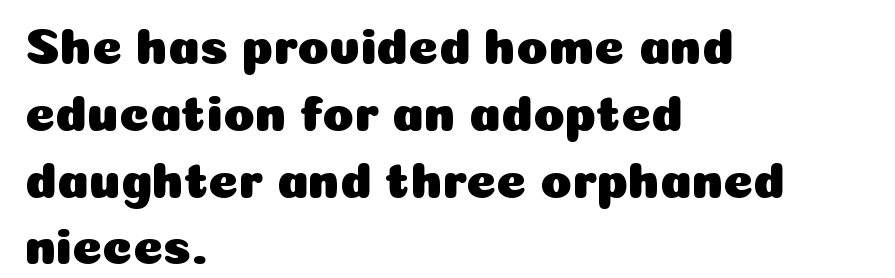
Rule under the text: the space is simply empty. The rendering uses natural spacing where letterforms have individual widths. These lines were composed using upright roman letters. Serifs: no, the terminals of the letterforms are clean. The lines sit at an ordinary, default distance from one another.
